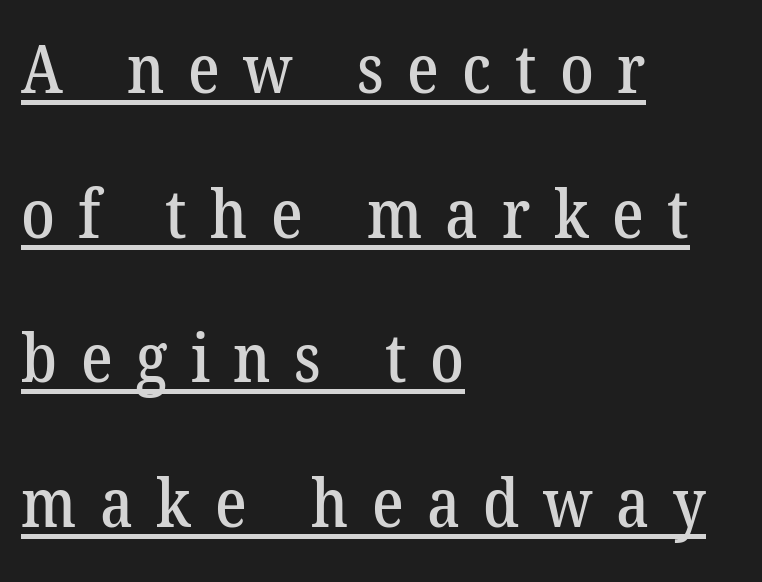
Q: Is the typeface a serif or a sans-serif typeface? A: Serif.
Q: Is the text underlined? A: Yes.
Q: How is the paragraph aligned? A: Left-aligned.
Q: Is the spacing between letters normal or unusually wide? A: Unusually wide.
Q: Is the spacing between lines tight, normal or loose? A: Loose.
Q: Width (condensed, normal, or wide)? A: Normal.
Q: Stroke contrast? A: Low.
Q: x-height? A: Medium.
Q: Monospaced? A: No.
